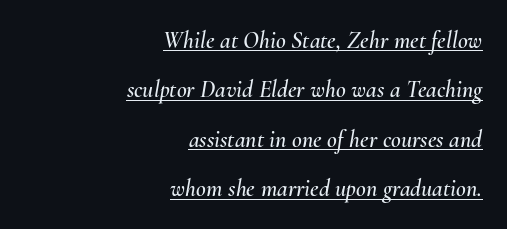
The image shows 24 px text type, italic (leaning right); set right-aligned, loose line spacing (2.06x), normal letter spacing, underlined.
